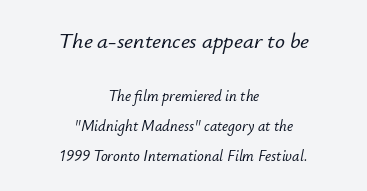
{"italic": "yes", "lean": "right", "slant_degrees": 12, "underline": "no", "align": "center", "line_spacing": "loose", "line_spacing_ratio": 1.99, "letter_spacing": "normal", "letter_spacing_em": 0.0, "larger_block": "first", "size_ratio": 1.47, "glyph_px": 22}
